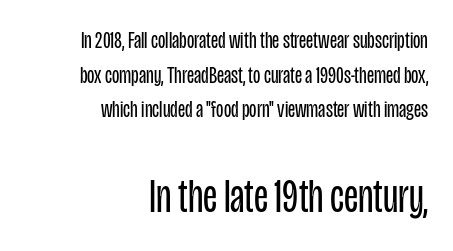
Leftover space on each line is placed entirely before the opening word. A bare baseline throughout the passage. Proportional: the letters do not fall into vertical columns. The letters in the lower block stand taller than those in the block above. The type family on display is of the sans-serif kind.
